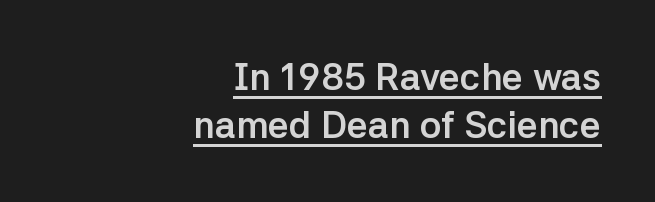
Q: Is the text bold? A: Yes.
Q: Is the text italic (slanted)? A: No, it is upright.
Q: Is the typeface a serif or a sans-serif typeface? A: Sans-serif.
Q: Is the text underlined? A: Yes.
Q: How is the paragraph aligned? A: Right-aligned.
Q: Is the spacing between letters normal or unusually wide? A: Normal.
Q: Is the spacing between lines tight, normal or loose? A: Normal.
Q: Width (condensed, normal, or wide)? A: Normal.
Q: Stroke contrast? A: Low.
Q: x-height? A: Medium.
Q: Monospaced? A: No.
